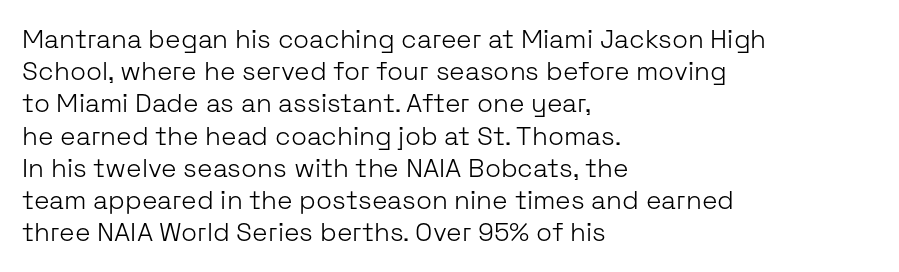
Q: Is the text bold? A: No.
Q: Is the text italic (slanted)? A: No, it is upright.
Q: Is the text underlined? A: No.
Q: How is the paragraph aligned? A: Left-aligned.
Q: Is the spacing between letters normal or unusually wide? A: Normal.
